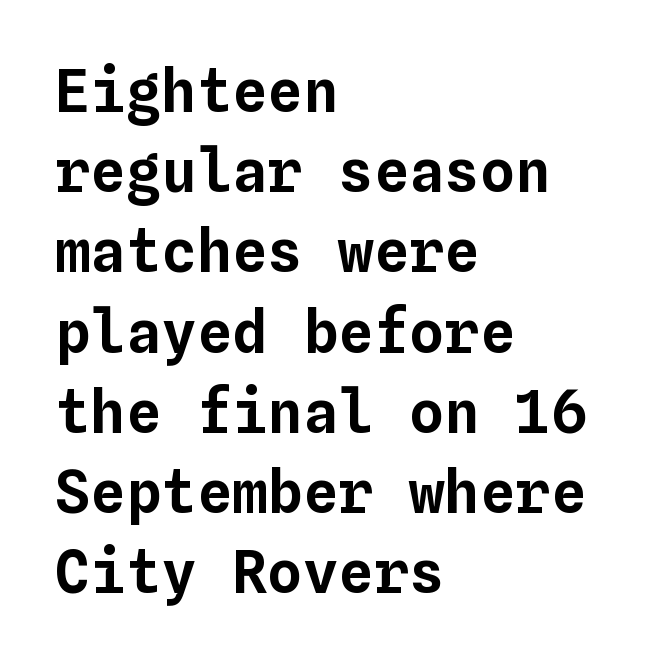
Q: Is the text italic (slanted)? A: No, it is upright.
Q: Is the text underlined? A: No.
Q: How is the paragraph aligned? A: Left-aligned.
Q: Is the spacing between letters normal or unusually wide? A: Normal.
Q: Is the spacing between lines tight, normal or loose? A: Normal.
Q: Width (condensed, normal, or wide)? A: Normal.
Q: Stroke contrast? A: Low.
Q: x-height? A: Medium.
Q: Monospaced? A: Yes.
